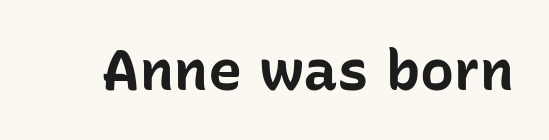
Do the letters lean? They stand straight. Heft: maximum for text — a bold. What stands out about the letter spacing? Nothing — it is the standard amount. Stroke terminals: plain, sans-serif. Descenders are the only things crossing below the line.
